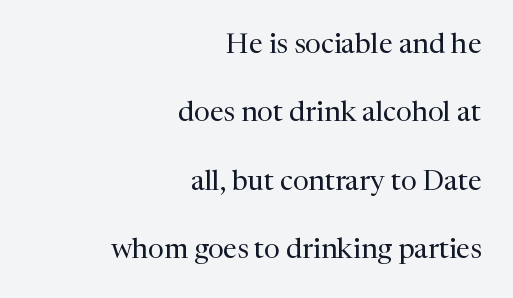
The image shows 28 px regular-weight serif type, upright; set right-aligned, loose line spacing (2.44x), normal letter spacing, not underlined; medium stroke contrast and a medium x-height.
